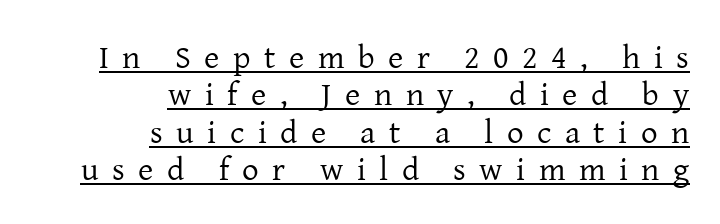
{"serif": "yes", "italic": "no", "bold": "no", "weight": "regular", "width": "normal", "stroke_contrast": "low", "x_height": "medium", "monospaced": "no", "underline": "yes", "align": "right", "line_spacing": "tight", "line_spacing_ratio": 1.13, "letter_spacing": "wide", "letter_spacing_em": 0.41, "glyph_px": 33}
